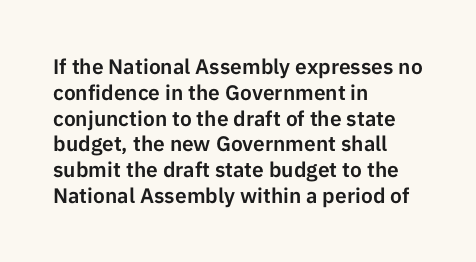
{"italic": "no", "underline": "no", "align": "left", "line_spacing_ratio": 1.23, "letter_spacing": "normal", "letter_spacing_em": 0.0, "glyph_px": 21}
